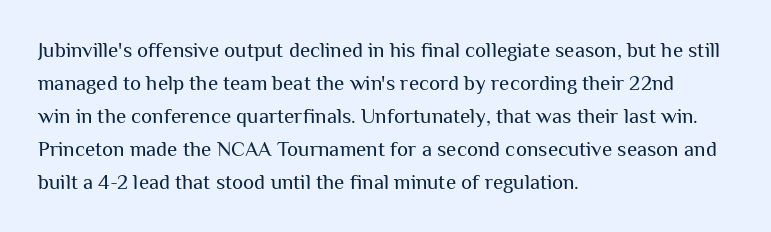
The image shows 21 px text type, upright; set left-aligned, normal line spacing (1.57x), normal letter spacing, not underlined.
